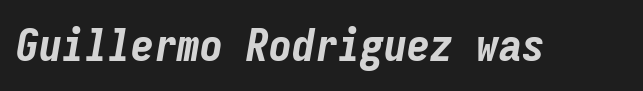
The image shows 46 px bold, condensed type, italic (leaning right), monospaced; set normal letter spacing, not underlined; low stroke contrast and a medium x-height.
